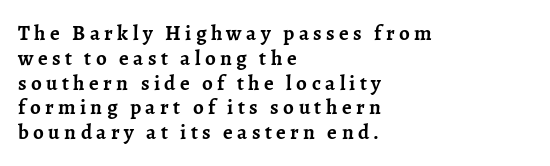
{"italic": "no", "bold": "yes", "underline": "no", "align": "left", "line_spacing_ratio": 1.18, "letter_spacing": "wide", "letter_spacing_em": 0.21, "glyph_px": 21}
